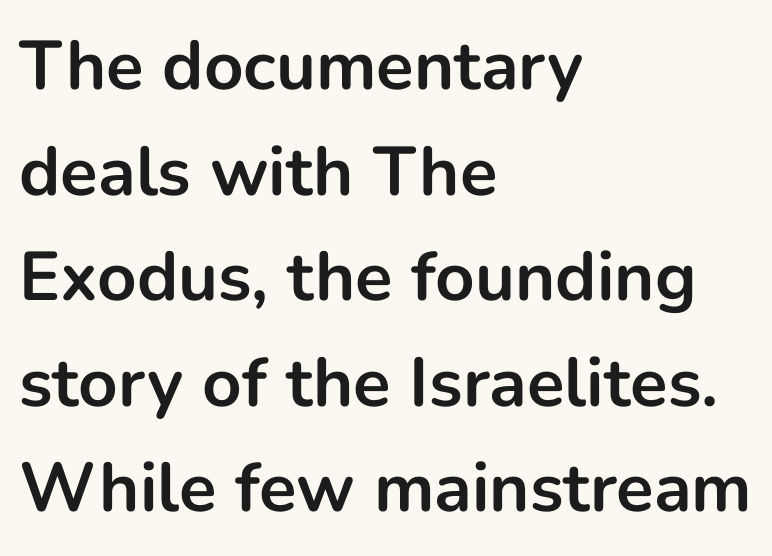
Does the copy run flush right? No — it runs flush left. Regarding leading, the lines here are spaced in the standard way. The lettering holds an erect, upright posture throughout. The typesetting leans heavy: a genuine bold. The baseline area is clear.
